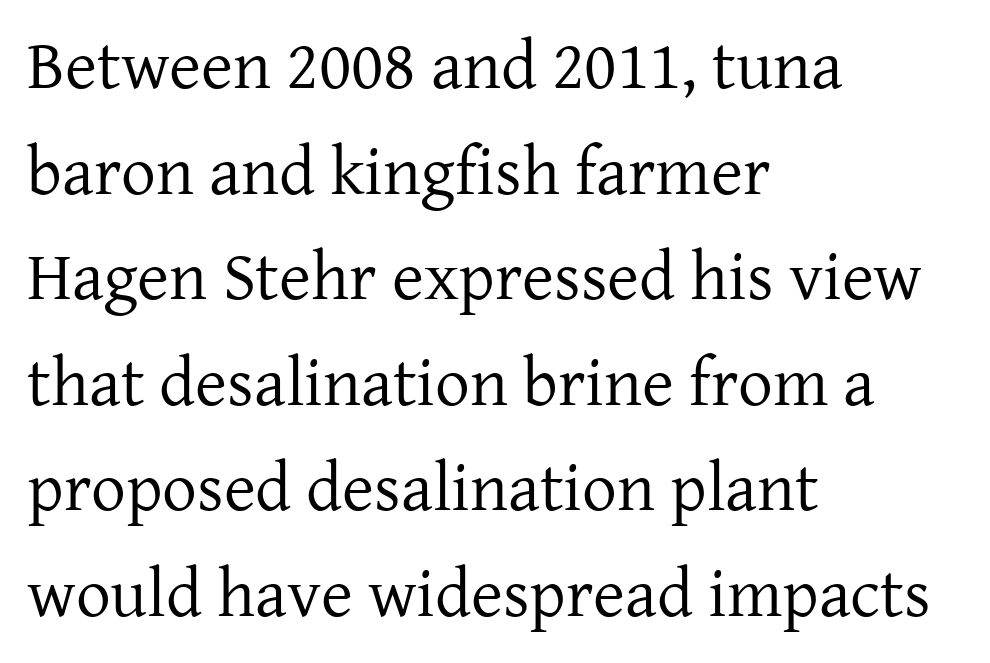
The image shows 69 px regular-weight serif type, upright; set left-aligned, normal line spacing (1.53x), normal letter spacing, not underlined; low stroke contrast and a medium x-height.
